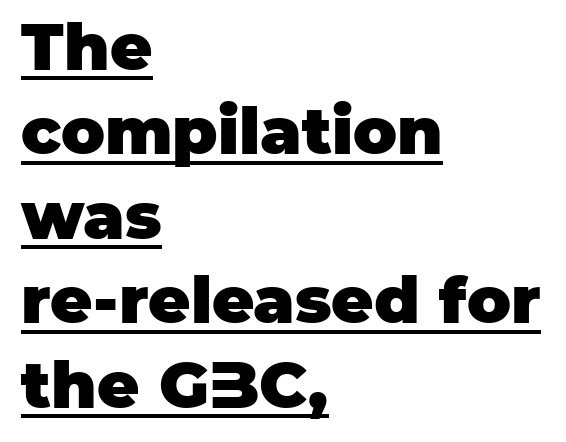
{"serif": "no", "italic": "no", "bold": "yes", "weight": "heavy", "width": "normal", "stroke_contrast": "low", "x_height": "large", "monospaced": "no", "underline": "yes", "align": "left", "line_spacing": "normal", "line_spacing_ratio": 1.3, "letter_spacing": "normal", "letter_spacing_em": 0.0, "glyph_px": 65}
